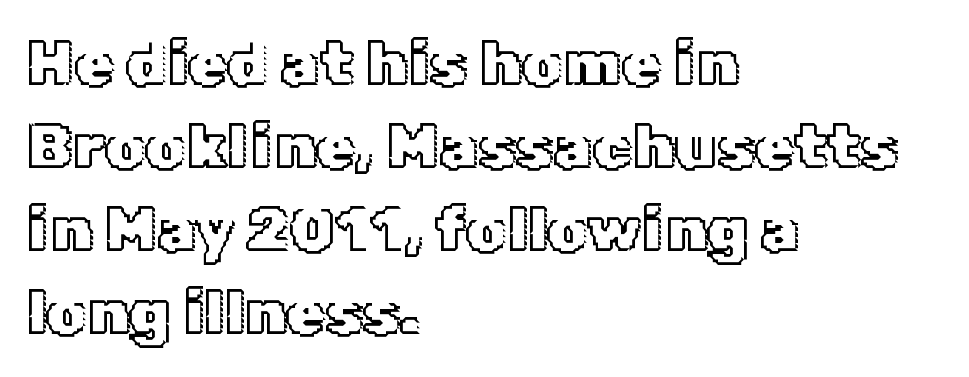
The image shows 63 px text type, upright; set left-aligned, normal line spacing (1.32x), normal letter spacing, not underlined; a medium x-height.
